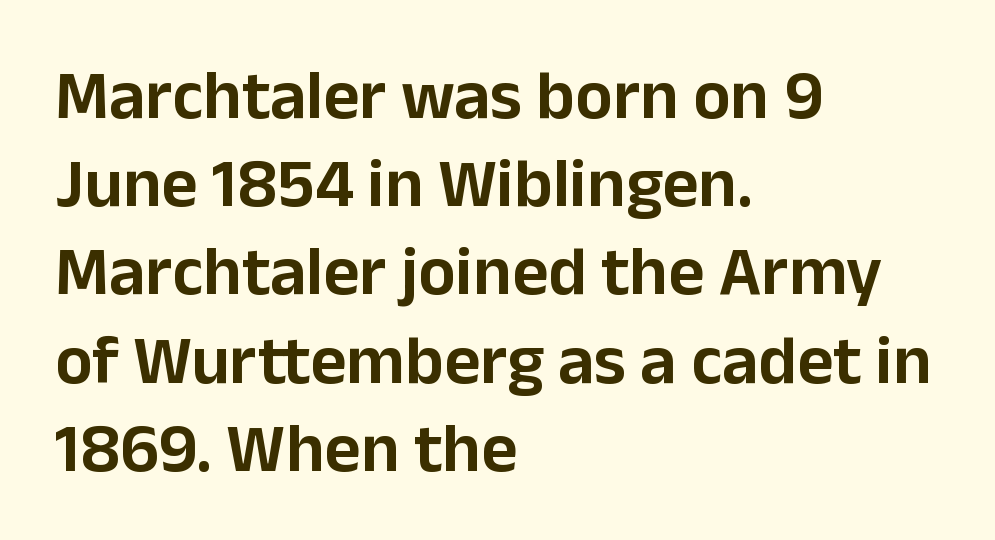
{"serif": "no", "italic": "no", "width": "normal", "stroke_contrast": "low", "x_height": "medium", "monospaced": "no", "underline": "no", "align": "left", "line_spacing": "normal", "line_spacing_ratio": 1.26, "letter_spacing": "normal", "letter_spacing_em": 0.0, "glyph_px": 70}
